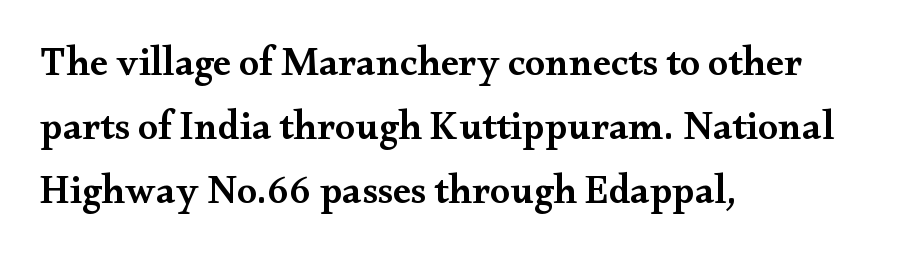
Q: Is the text bold? A: Semi-bold.
Q: Is the text italic (slanted)? A: No, it is upright.
Q: Is the typeface a serif or a sans-serif typeface? A: Serif.
Q: Is the text underlined? A: No.
Q: How is the paragraph aligned? A: Left-aligned.
Q: Is the spacing between letters normal or unusually wide? A: Normal.
Q: Is the spacing between lines tight, normal or loose? A: Normal.
Q: Width (condensed, normal, or wide)? A: Wide.
Q: Stroke contrast? A: Medium.
Q: x-height? A: Small.
Q: Monospaced? A: No.
